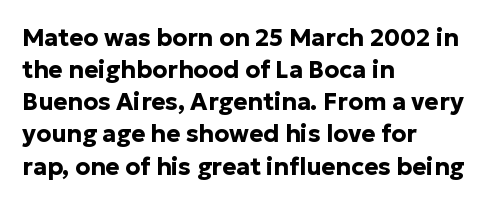
{"italic": "no", "bold": "yes", "underline": "no", "align": "left", "line_spacing": "normal", "line_spacing_ratio": 1.34, "letter_spacing": "normal", "letter_spacing_em": 0.0, "glyph_px": 24}
